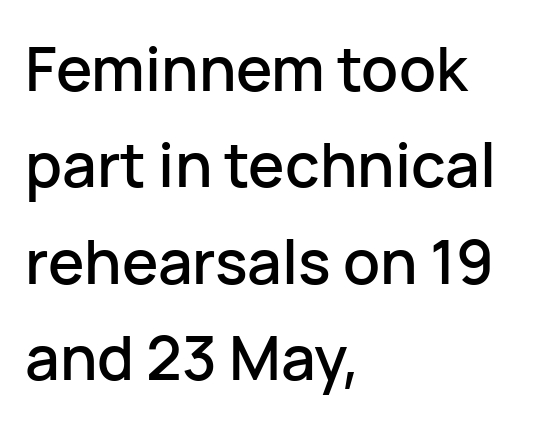
If you drew a line through each stem, it would be perfectly vertical. Line spacing here is normal. Default kerning and tracking; the words read as compact shapes. The face used here is proportionally spaced, like ordinary book or web type. You can tell from the bare stems that sans-serif type was used.
